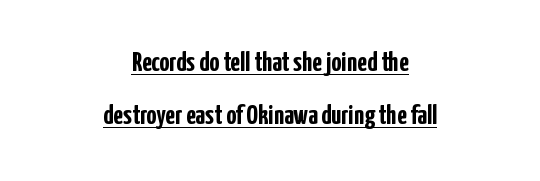
The image shows 28 px semibold, condensed sans-serif type, upright; set centered, loose line spacing (1.9x), normal letter spacing, underlined; low stroke contrast and a medium x-height.
